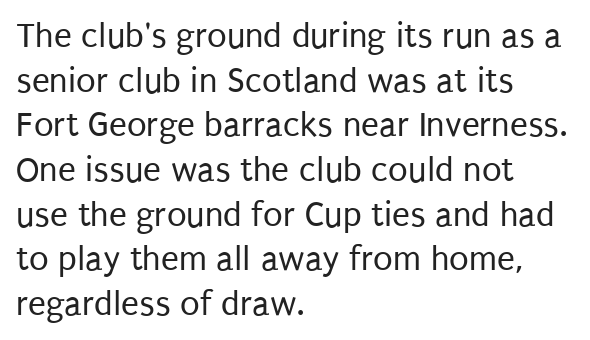
This rendering leaves character spacing at its baseline value. Varying glyph widths throughout — classic text-font behaviour. The text was rendered using a sans face with plain stroke endings. The paragraph has a hard left edge and a soft right edge.
